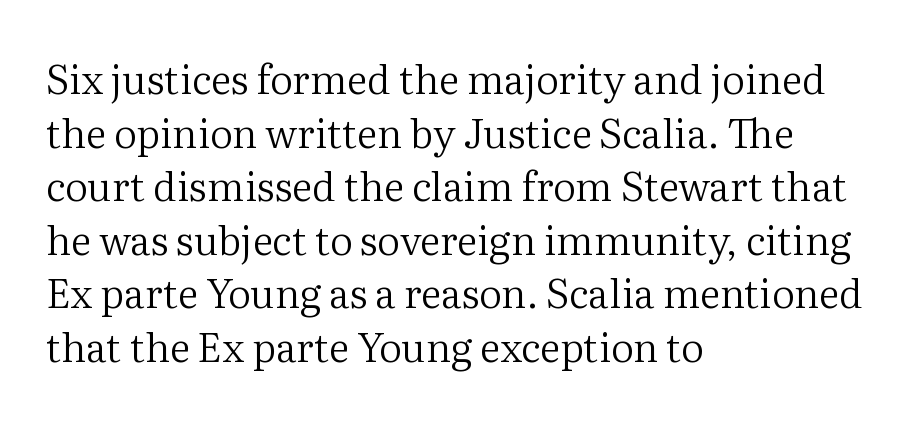
{"serif": "yes", "italic": "no", "bold": "no", "weight": "regular", "width": "normal", "stroke_contrast": "medium", "x_height": "medium", "monospaced": "no", "underline": "no", "align": "left", "line_spacing": "normal", "line_spacing_ratio": 1.34, "letter_spacing": "normal", "letter_spacing_em": 0.0, "glyph_px": 40}
